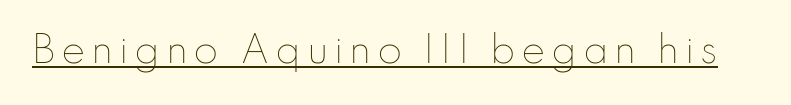
Like a heading marked for emphasis, these lines bear an underscore. Is the type heavy? It reads as light-to-regular instead. If you drew a line through each stem, it would be perfectly vertical. The rendering uses natural spacing where letterforms have individual widths.
